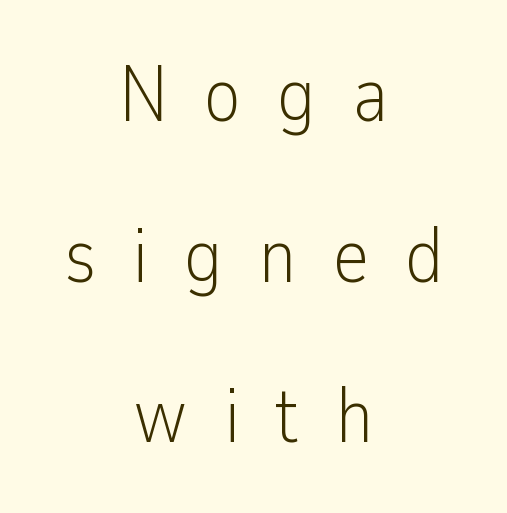
{"serif": "no", "italic": "no", "bold": "no", "weight": "light", "width": "condensed", "stroke_contrast": "low", "x_height": "medium", "monospaced": "no", "underline": "no", "align": "center", "line_spacing": "loose", "line_spacing_ratio": 2.06, "letter_spacing": "wide", "letter_spacing_em": 0.46, "glyph_px": 78}
